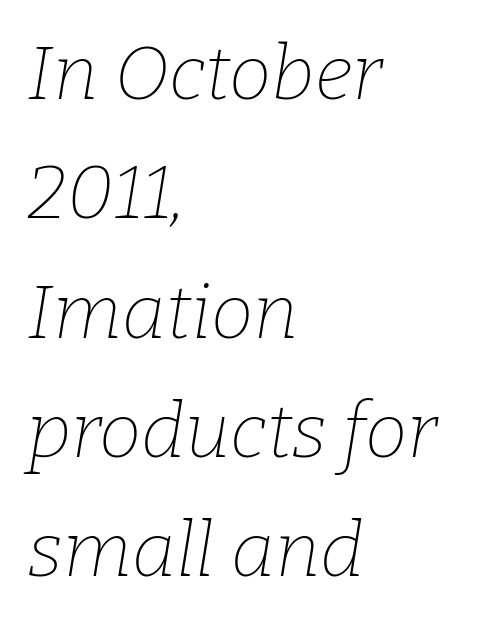
The image shows 76 px thin serif type, italic (leaning right); set left-aligned, normal line spacing (1.57x), normal letter spacing, not underlined; low stroke contrast and a medium x-height.
